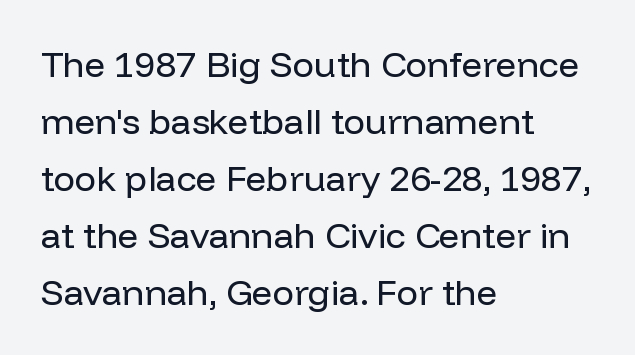
The image shows 36 px regular-weight sans-serif type, upright; set left-aligned, normal line spacing (1.58x), normal letter spacing, not underlined; low stroke contrast and a medium x-height.
